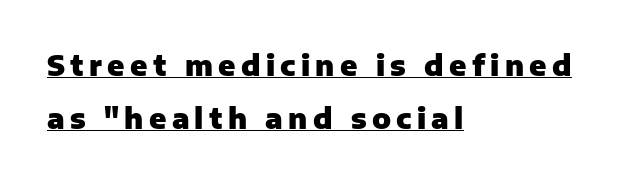
Q: Is the text bold? A: Yes.
Q: Is the text italic (slanted)? A: No, it is upright.
Q: Is the typeface a serif or a sans-serif typeface? A: Sans-serif.
Q: Is the text underlined? A: Yes.
Q: How is the paragraph aligned? A: Left-aligned.
Q: Is the spacing between lines tight, normal or loose? A: Loose.
Q: Width (condensed, normal, or wide)? A: Normal.
Q: Stroke contrast? A: Low.
Q: x-height? A: Medium.
Q: Monospaced? A: No.
